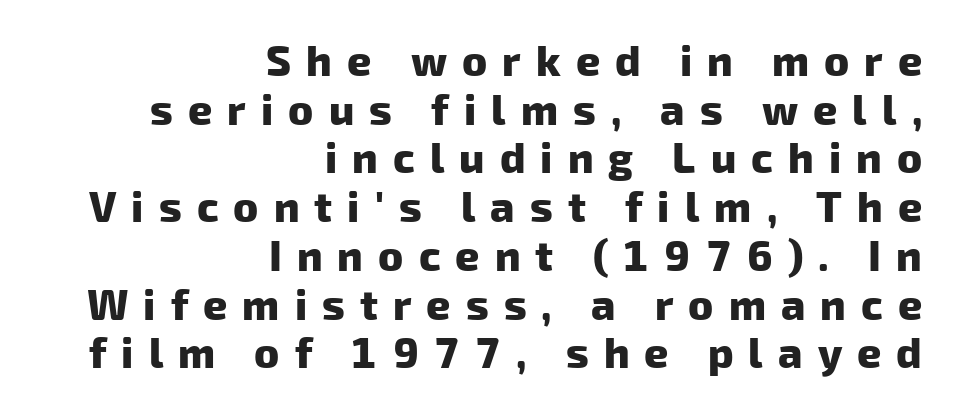
The passage shown is emphatically bold. A bare baseline throughout the passage. Looks like regular typesetting: each glyph gets only the width it needs. I'd call this a sans setting — the letters go barefoot. Horizontal alignment here is rightward, an uncommon choice for prose. Does extra space separate the letters? Yes, quite a lot of it.
